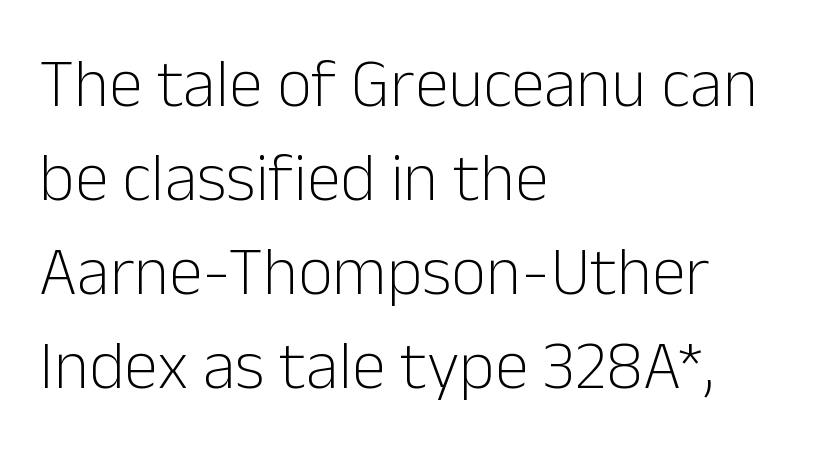
{"serif": "no", "italic": "no", "bold": "no", "weight": "light", "width": "normal", "stroke_contrast": "low", "x_height": "medium", "monospaced": "no", "underline": "no", "align": "left", "line_spacing": "normal", "line_spacing_ratio": 1.38, "letter_spacing": "normal", "letter_spacing_em": 0.0, "glyph_px": 68}
